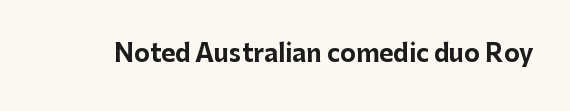
What stands out about the letter spacing? Nothing — it is the standard amount. Upright lettering throughout. Bold? Absolutely — the strokes are thick and heavy. The glyphs are unaccompanied by any horizontal stroke below them.
